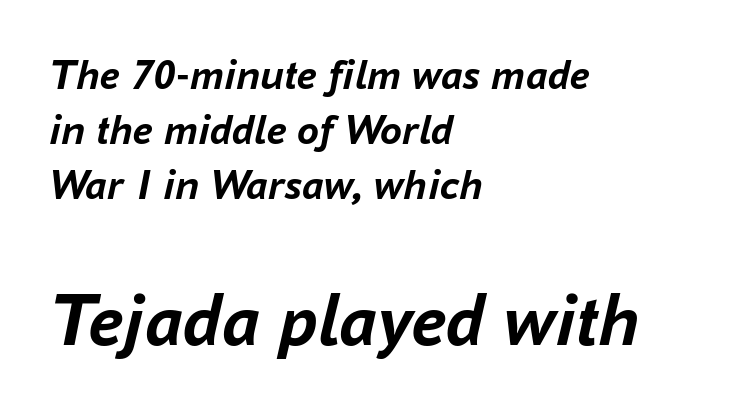
The foot of each line stays bare and open. These lines were composed using italics. The sample has been set heavy, in full bold. Size contrast runs from small at the top to large at the bottom. Proportional: the letters do not fall into vertical columns. The rendering anchors every line to the left-hand side.
